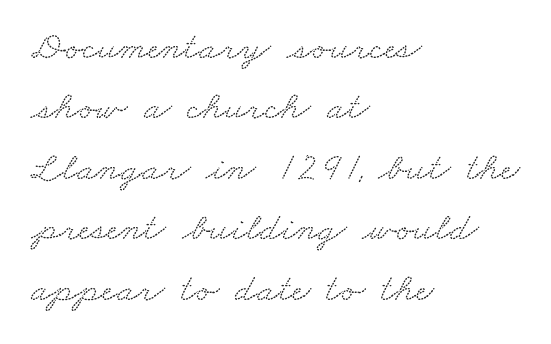
The image shows 40 px wide type; set left-aligned, normal line spacing (1.51x), normal letter spacing, not underlined; low stroke contrast and a small x-height.
